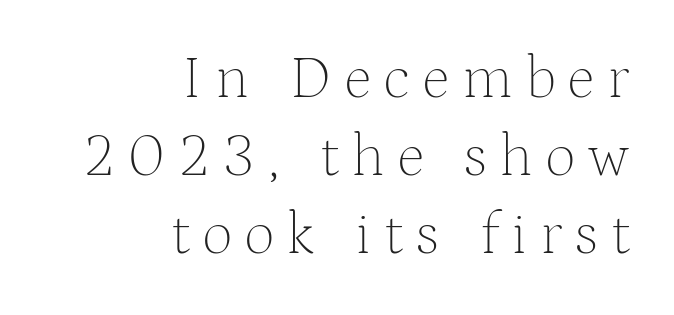
The image shows 60 px thin serif type, upright; set right-aligned, normal line spacing (1.3x), unusually wide letter spacing (+0.22 em), not underlined; medium stroke contrast and a medium x-height.
